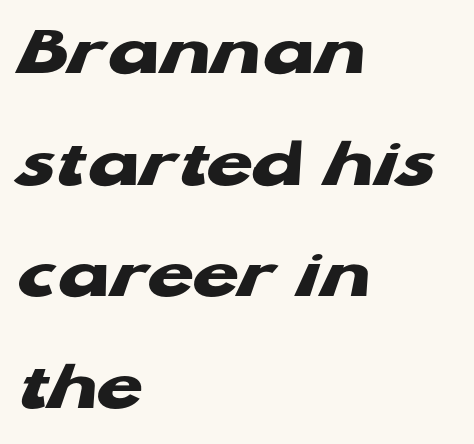
{"serif": "no", "bold": "yes", "weight": "heavy", "width": "wide", "stroke_contrast": "low", "x_height": "medium", "monospaced": "no", "underline": "no", "align": "left", "line_spacing": "normal", "line_spacing_ratio": 1.49, "letter_spacing": "normal", "letter_spacing_em": 0.0, "glyph_px": 75}
